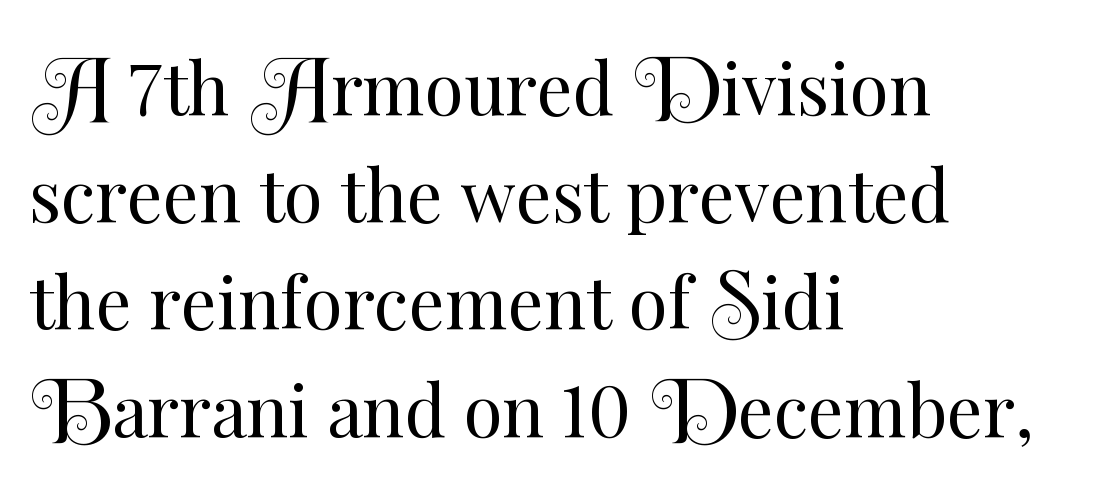
Q: Is the text bold? A: No.
Q: Is the text italic (slanted)? A: No, it is upright.
Q: Is the text underlined? A: No.
Q: How is the paragraph aligned? A: Left-aligned.
Q: Is the spacing between letters normal or unusually wide? A: Normal.
Q: Is the spacing between lines tight, normal or loose? A: Normal.
Q: Width (condensed, normal, or wide)? A: Normal.
Q: Stroke contrast? A: Medium.
Q: x-height? A: Small.
Q: Monospaced? A: No.
